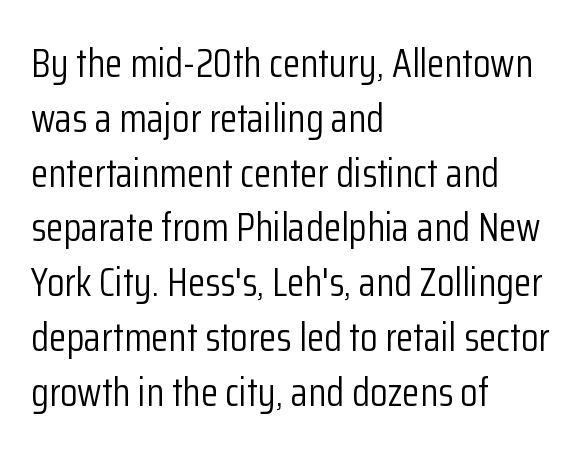
Look at the tracking — it's just the regular setting, nothing added. The rendering uses natural spacing where letterforms have individual widths. Stroke thickness stays within the range of a standard reading face or lighter. Where is the straight margin? On the left. Check under the words: just untouched page.
